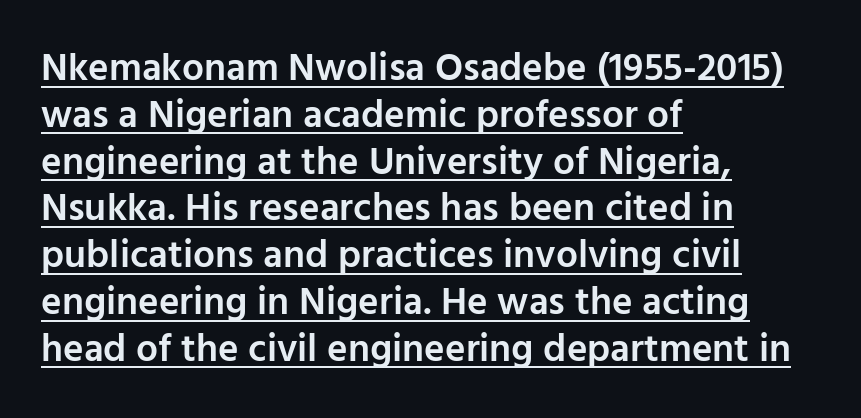
Q: Is the text bold? A: Semi-bold.
Q: Is the text italic (slanted)? A: No, it is upright.
Q: Is the typeface a serif or a sans-serif typeface? A: Sans-serif.
Q: Is the text underlined? A: Yes.
Q: How is the paragraph aligned? A: Left-aligned.
Q: Is the spacing between letters normal or unusually wide? A: Normal.
Q: Width (condensed, normal, or wide)? A: Normal.
Q: Stroke contrast? A: Low.
Q: x-height? A: Medium.
Q: Monospaced? A: No.
